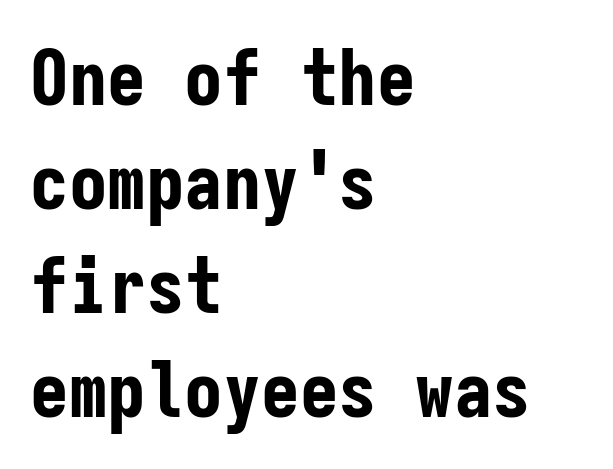
The image shows 77 px bold, condensed sans-serif type, upright, monospaced; set left-aligned, normal line spacing (1.35x), normal letter spacing, not underlined; low stroke contrast and a medium x-height.
